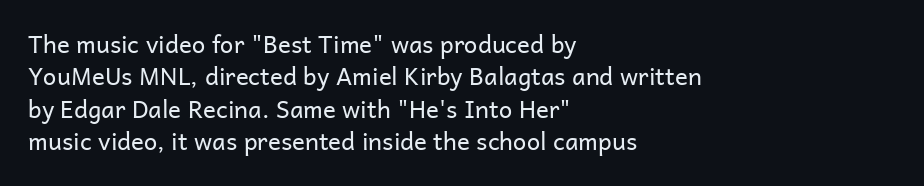
Q: Is the text bold? A: No.
Q: Is the text italic (slanted)? A: No, it is upright.
Q: Is the text underlined? A: No.
Q: How is the paragraph aligned? A: Left-aligned.
Q: Is the spacing between letters normal or unusually wide? A: Normal.
Q: Is the spacing between lines tight, normal or loose? A: Normal.
